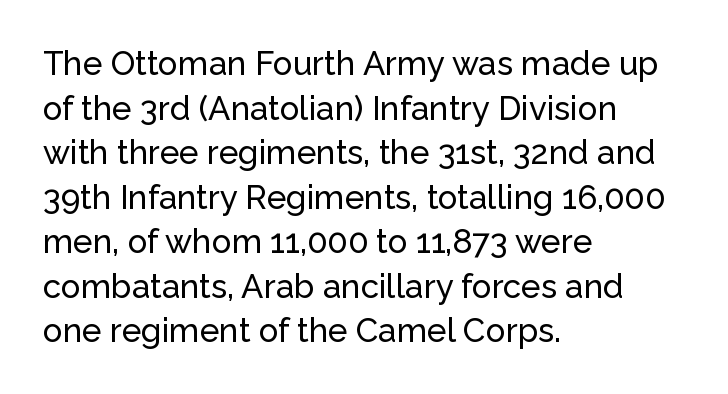
Q: Is the text italic (slanted)? A: No, it is upright.
Q: Is the typeface a serif or a sans-serif typeface? A: Sans-serif.
Q: Is the text underlined? A: No.
Q: How is the paragraph aligned? A: Left-aligned.
Q: Is the spacing between letters normal or unusually wide? A: Normal.
Q: Is the spacing between lines tight, normal or loose? A: Normal.
Q: Width (condensed, normal, or wide)? A: Normal.
Q: Stroke contrast? A: Low.
Q: x-height? A: Medium.
Q: Monospaced? A: No.
